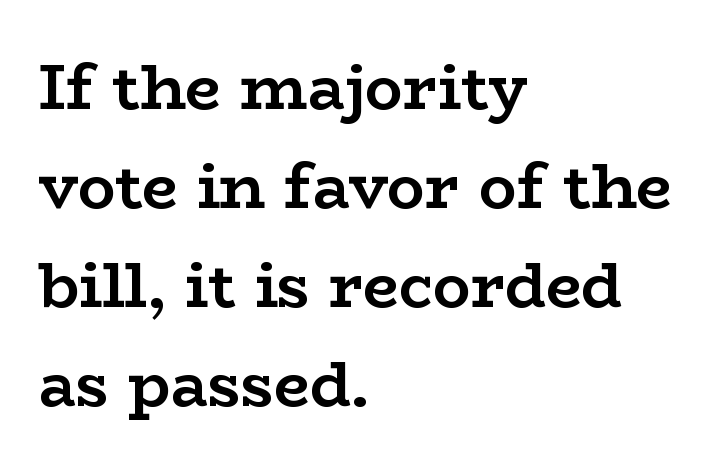
The image shows 63 px semibold, wide serif type, upright; set left-aligned, normal line spacing (1.57x), normal letter spacing, not underlined; low stroke contrast and a medium x-height.
